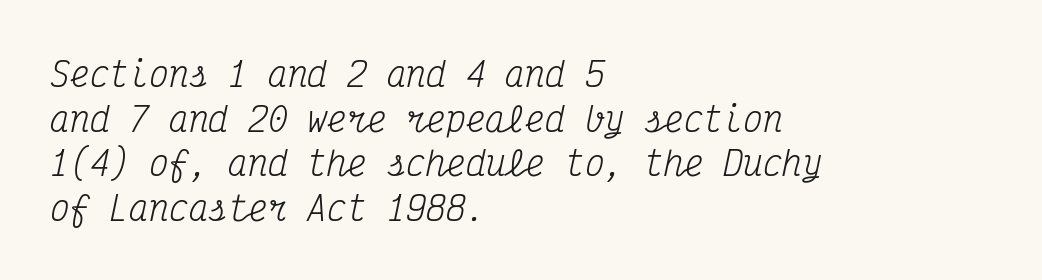
Q: Is the text bold? A: No.
Q: Is the text italic (slanted)? A: Yes, it leans right by about 12 degrees.
Q: Is the typeface a serif or a sans-serif typeface? A: Serif.
Q: Is the text underlined? A: No.
Q: How is the paragraph aligned? A: Left-aligned.
Q: Is the spacing between letters normal or unusually wide? A: Normal.
Q: Is the spacing between lines tight, normal or loose? A: Normal.
Q: Width (condensed, normal, or wide)? A: Condensed.
Q: Stroke contrast? A: Medium.
Q: x-height? A: Medium.
Q: Monospaced? A: Yes.
